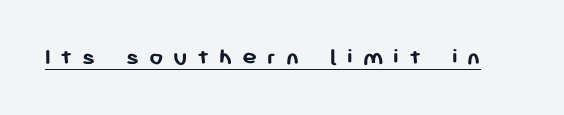
What weight is shown? A full bold with thick strokes. This is underlined copy, the kind a proofreader might mark for attention. Italic? Not at all — the glyphs are vertical. The tracking jumps out immediately: characters are airy and widely separated.
